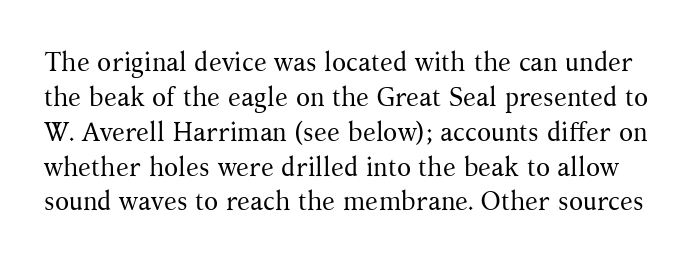
Style check: upright. Notice how descenders clear the ascenders below comfortably — that's standard leading. The passage shown is not underscored anywhere. Compared with typical body copy, the letter spacing here is the same. The characters are drawn with everyday or finer stroke widths.
